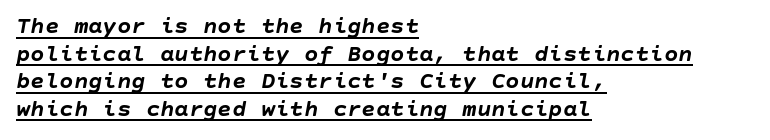
{"italic": "yes", "lean": "right", "slant_degrees": 10, "bold": "yes", "underline": "yes", "align": "left", "line_spacing": "tight", "line_spacing_ratio": 1.15, "letter_spacing": "normal", "letter_spacing_em": 0.0, "glyph_px": 24}
